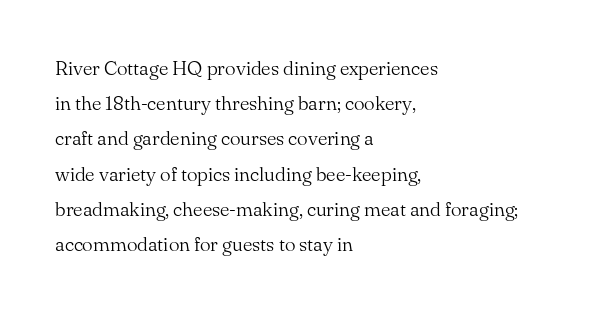
Vertical stems look standard width or narrower in stroke. The rendering keeps characters at their native spacing. Underlining? Definitely not there. Notice how the passage keeps a crisp vertical edge on the left only.
